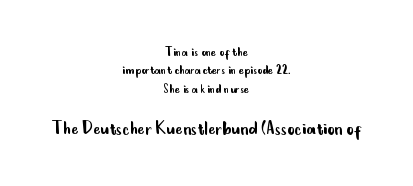
Q: Is the text bold? A: No.
Q: Is the text italic (slanted)? A: No, it is upright.
Q: Is the text underlined? A: No.
Q: How is the paragraph aligned? A: Centered.
Q: Is the spacing between letters normal or unusually wide? A: Normal.
Q: Which block of text is set in a larger size, the first (top) or the second (bottom)? A: The second (bottom) one.
